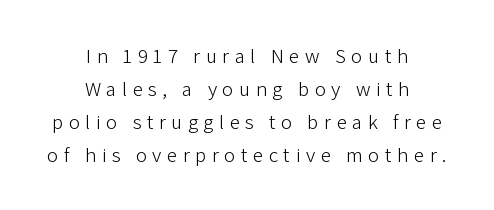
Style check: upright. Line spacing here is normal. Rule under the text: the space is simply empty. The paragraph shown floats in the horizontal middle. The passage shown is not bold in any degree.
